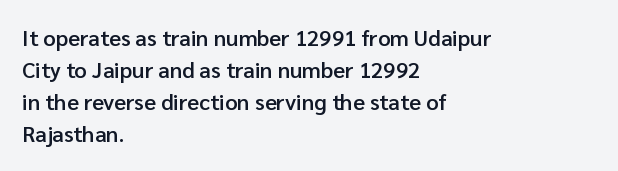
Q: Is the text bold? A: Semi-bold.
Q: Is the text italic (slanted)? A: No, it is upright.
Q: Is the text underlined? A: No.
Q: How is the paragraph aligned? A: Left-aligned.
Q: Is the spacing between letters normal or unusually wide? A: Normal.
Q: Is the spacing between lines tight, normal or loose? A: Normal.
